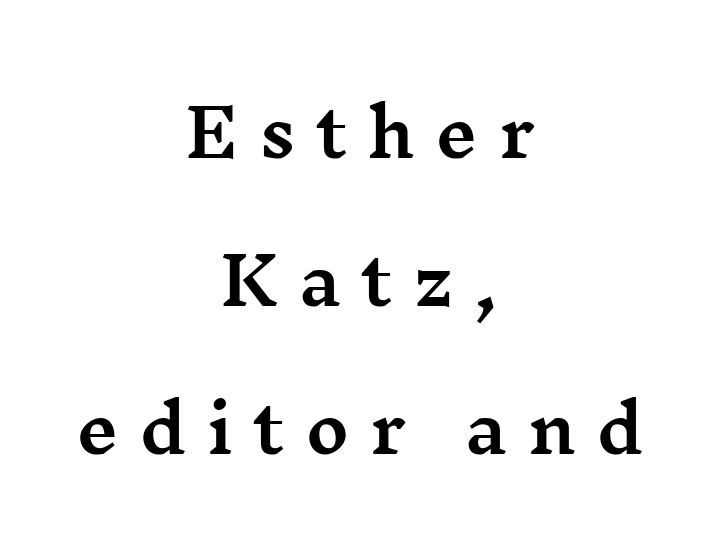
The image shows 66 px wide serif type, upright; set centered, loose line spacing (2.24x), unusually wide letter spacing (+0.31 em), not underlined; medium stroke contrast and a medium x-height.
